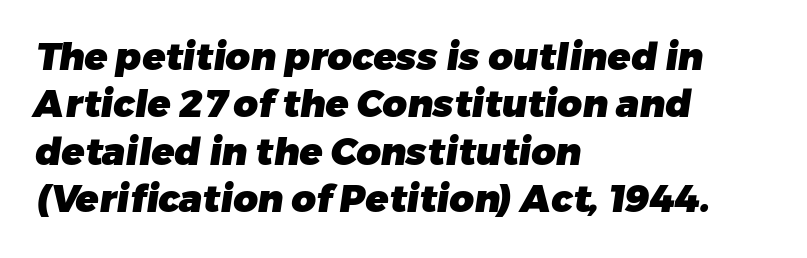
This rendering employs a face without finishing strokes, i.e., a sans-serif. Beneath every word, the page is bare. Strong, thick strokes mark this as bold type. How are the letters spaced? Ordinarily, with no added tracking. Varying glyph widths throughout — classic text-font behaviour. The passage shown stacks its lines at a standard gap.
